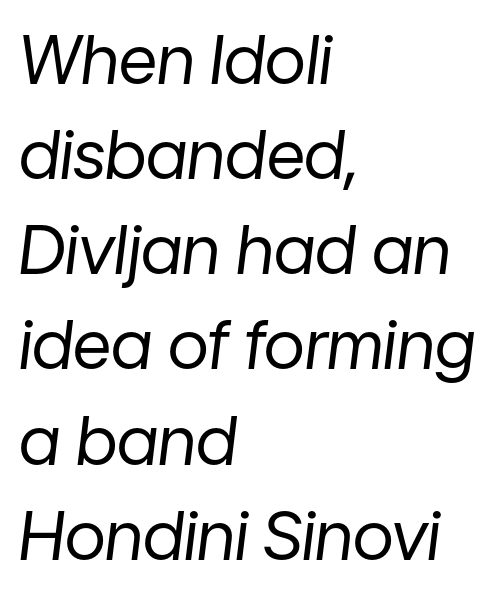
The characters are drawn with everyday or finer stroke widths. Characters are canted at an angle relative to the baseline's perpendicular. These lines stack with their left ends in a neat column. Does extra space separate the letters? No, they use regular spacing. Has an underline been added? It has not.
